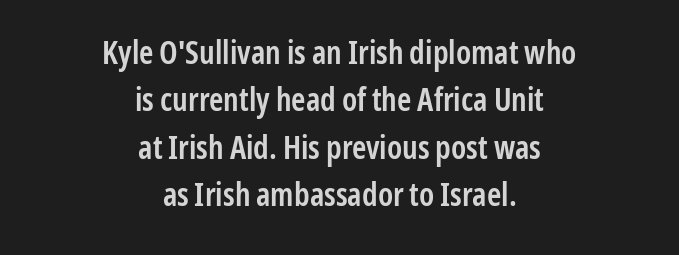
Q: Is the text bold? A: Semi-bold.
Q: Is the text italic (slanted)? A: No, it is upright.
Q: Is the typeface a serif or a sans-serif typeface? A: Sans-serif.
Q: Is the text underlined? A: No.
Q: How is the paragraph aligned? A: Centered.
Q: Is the spacing between letters normal or unusually wide? A: Normal.
Q: Is the spacing between lines tight, normal or loose? A: Normal.
Q: Width (condensed, normal, or wide)? A: Condensed.
Q: Stroke contrast? A: Low.
Q: x-height? A: Medium.
Q: Monospaced? A: No.
